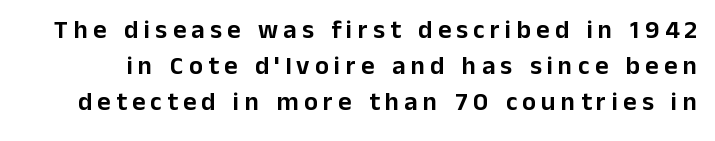
{"italic": "no", "underline": "no", "line_spacing": "normal", "line_spacing_ratio": 1.39, "letter_spacing": "wide", "letter_spacing_em": 0.2, "glyph_px": 26}
